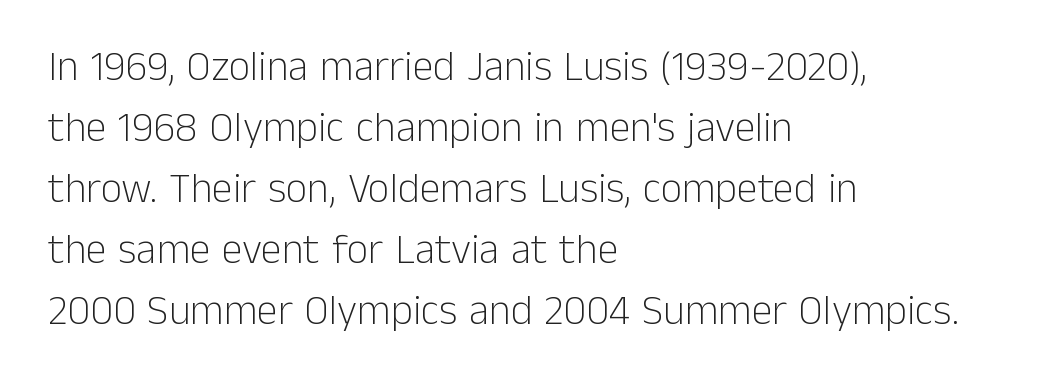
The type sits square on the baseline with zero lean. The passage shown is not underscored anywhere. The leading is moderate, giving the passage an even texture. Layout note: lines flush left. The horizontal fit of the characters is conventional and even.
